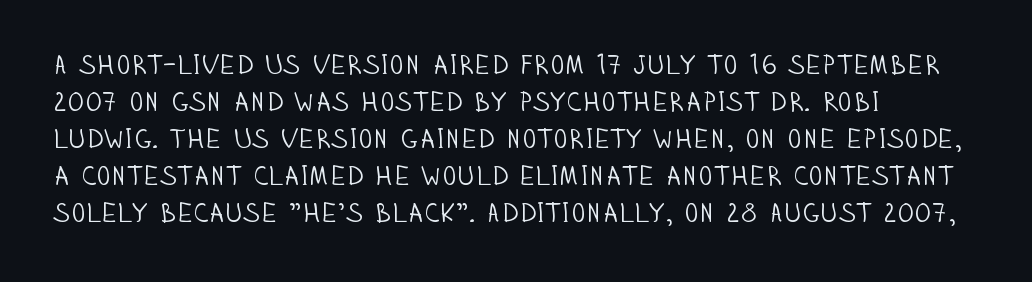
The image shows 27 px text type, upright; set left-aligned, normal line spacing (1.37x), normal letter spacing, not underlined.
